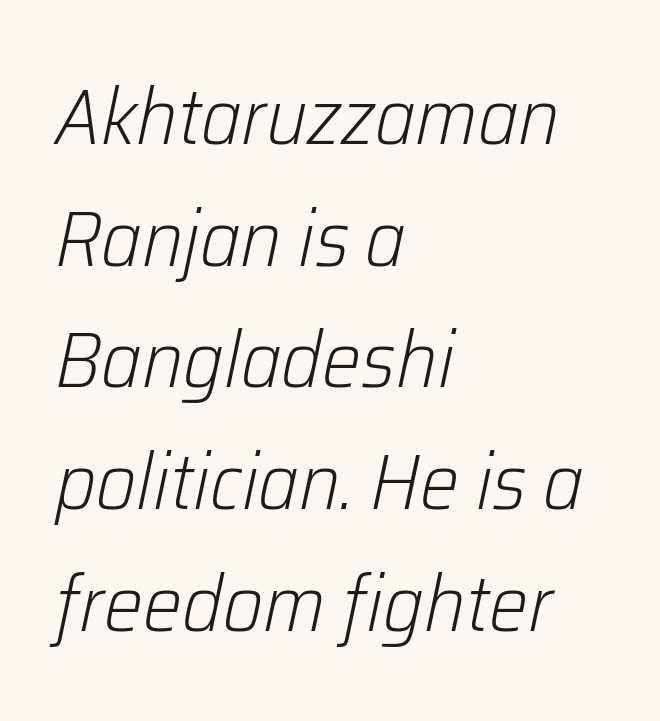
The image shows 78 px light type, italic (leaning right); set left-aligned, normal line spacing (1.56x), normal letter spacing, not underlined; low stroke contrast and a medium x-height.
